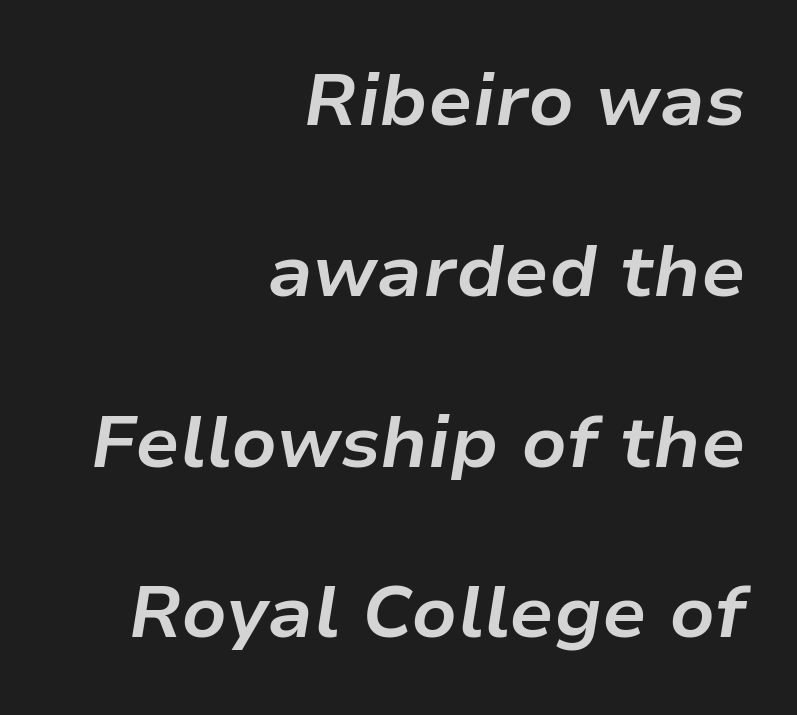
Q: Is the text bold? A: Yes.
Q: Is the text italic (slanted)? A: Yes, it leans right by about 9 degrees.
Q: Is the text underlined? A: No.
Q: How is the paragraph aligned? A: Right-aligned.
Q: Is the spacing between letters normal or unusually wide? A: Normal.
Q: Is the spacing between lines tight, normal or loose? A: Loose.
Q: Width (condensed, normal, or wide)? A: Normal.
Q: Stroke contrast? A: Low.
Q: x-height? A: Medium.
Q: Monospaced? A: No.
